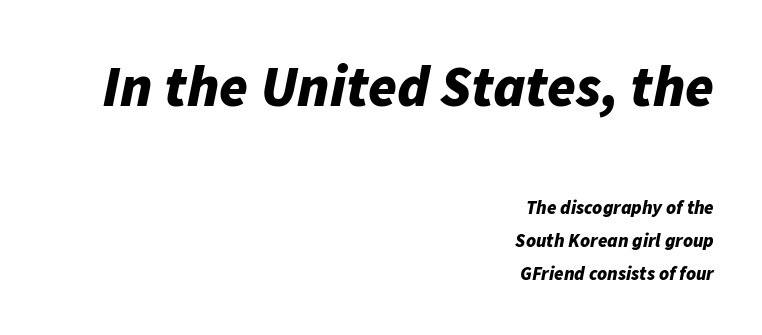
{"italic": "yes", "lean": "right", "slant_degrees": 11, "bold": "yes", "weight": "bold", "width": "normal", "stroke_contrast": "low", "x_height": "medium", "monospaced": "no", "underline": "no", "align": "right", "line_spacing_ratio": 1.74, "letter_spacing": "normal", "letter_spacing_em": 0.0, "larger_block": "first", "size_ratio": 3.05, "glyph_px": 58}
